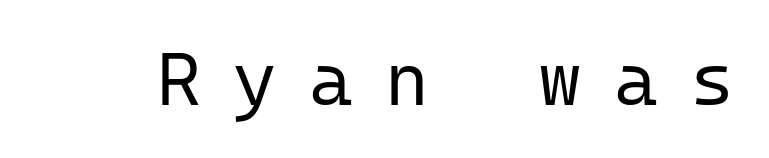
The image shows 75 px regular-weight sans-serif type, upright, monospaced; set unusually wide letter spacing (+0.43 em), not underlined; low stroke contrast and a medium x-height.
